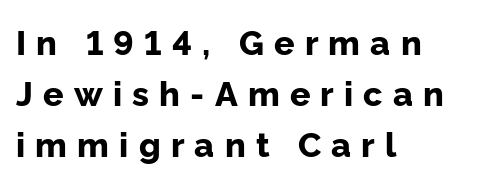
The image shows 34 px bold sans-serif type, upright; set left-aligned, normal line spacing (1.5x), unusually wide letter spacing (+0.3 em), not underlined; low stroke contrast and a medium x-height.
